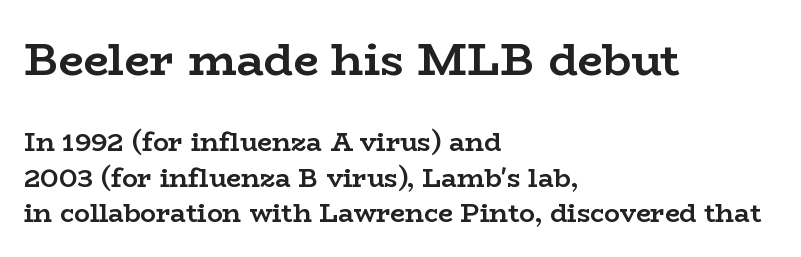
{"serif": "yes", "italic": "no", "bold": "yes", "weight": "semibold", "width": "wide", "stroke_contrast": "low", "x_height": "medium", "monospaced": "no", "underline": "no", "align": "left", "line_spacing": "normal", "line_spacing_ratio": 1.36, "letter_spacing": "normal", "letter_spacing_em": 0.0, "larger_block": "first", "size_ratio": 1.73, "glyph_px": 45}
